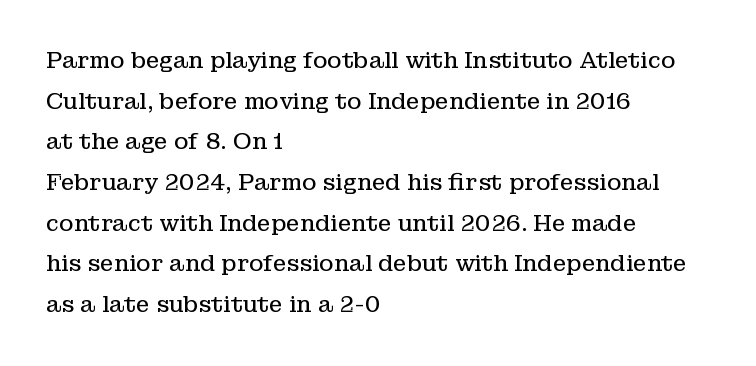
{"italic": "no", "bold": "no", "underline": "no", "align": "left", "line_spacing_ratio": 1.85, "letter_spacing": "normal", "letter_spacing_em": 0.0, "glyph_px": 22}
